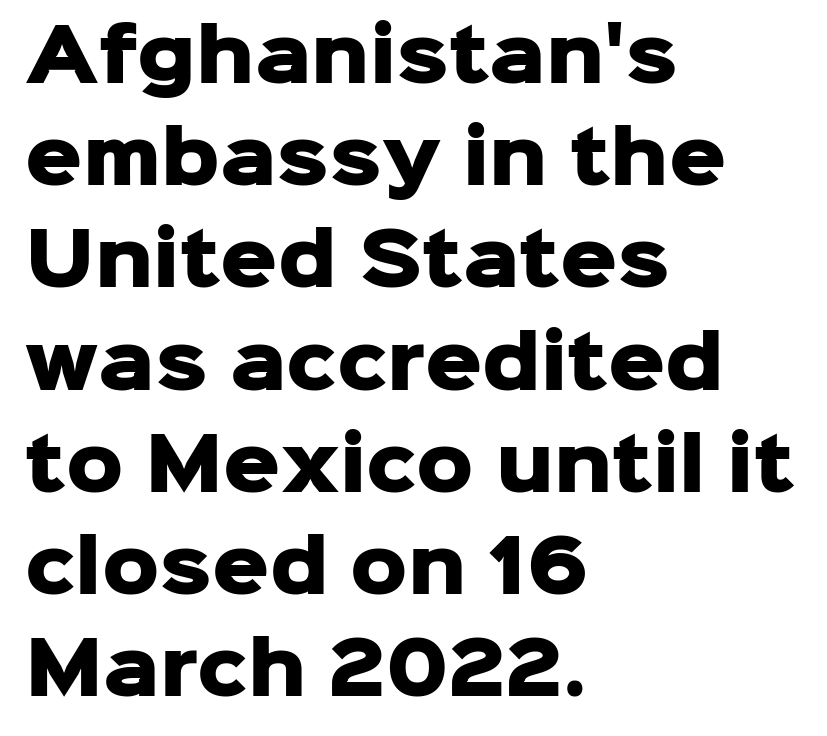
Q: Is the text bold? A: Yes.
Q: Is the text italic (slanted)? A: No, it is upright.
Q: Is the typeface a serif or a sans-serif typeface? A: Sans-serif.
Q: Is the text underlined? A: No.
Q: How is the paragraph aligned? A: Left-aligned.
Q: Is the spacing between letters normal or unusually wide? A: Normal.
Q: Is the spacing between lines tight, normal or loose? A: Normal.
Q: Width (condensed, normal, or wide)? A: Normal.
Q: Stroke contrast? A: Low.
Q: x-height? A: Medium.
Q: Monospaced? A: No.
